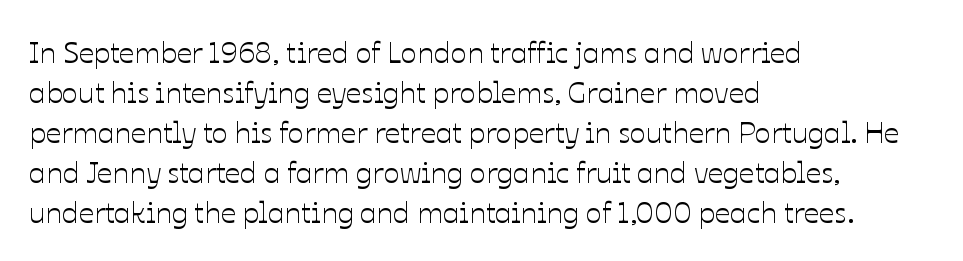
{"italic": "no", "width": "normal", "stroke_contrast": "low", "x_height": "medium", "monospaced": "no", "underline": "no", "align": "left", "line_spacing": "normal", "line_spacing_ratio": 1.33, "letter_spacing": "normal", "letter_spacing_em": 0.0, "glyph_px": 30}
